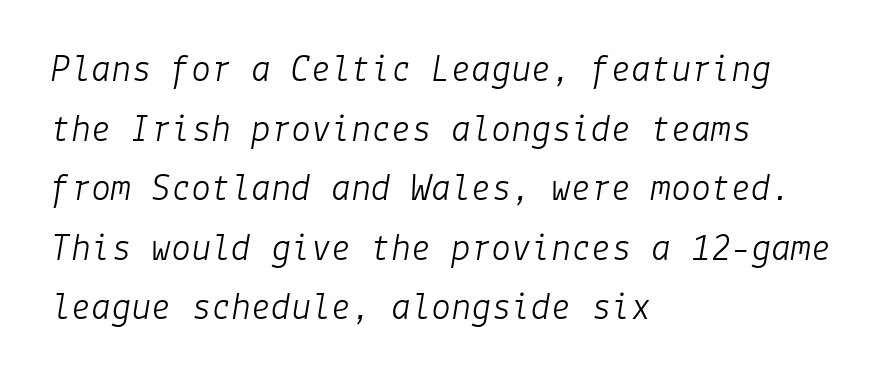
The image shows 40 px light type, italic (leaning right); set left-aligned, normal line spacing (1.49x), normal letter spacing, not underlined; low stroke contrast and a medium x-height.
